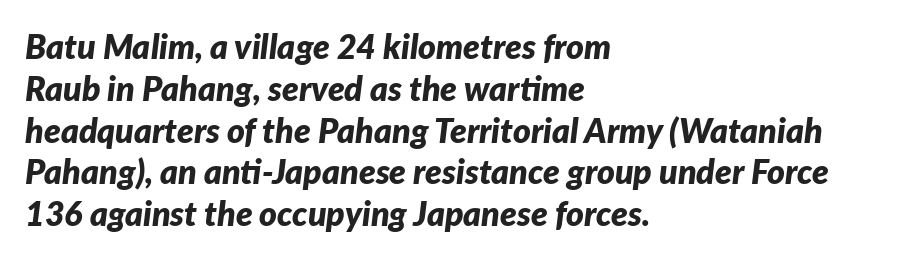
Each letter keeps its own natural width here, so spacing adapts to shape. The type is set solid horizontally, with unmodified tracking. Visually the block forms a straight wall on the left and a jagged coastline on the right. Is the type bold? Yes — the strokes are clearly thick and heavy. Nobody drew a line under any word here.
